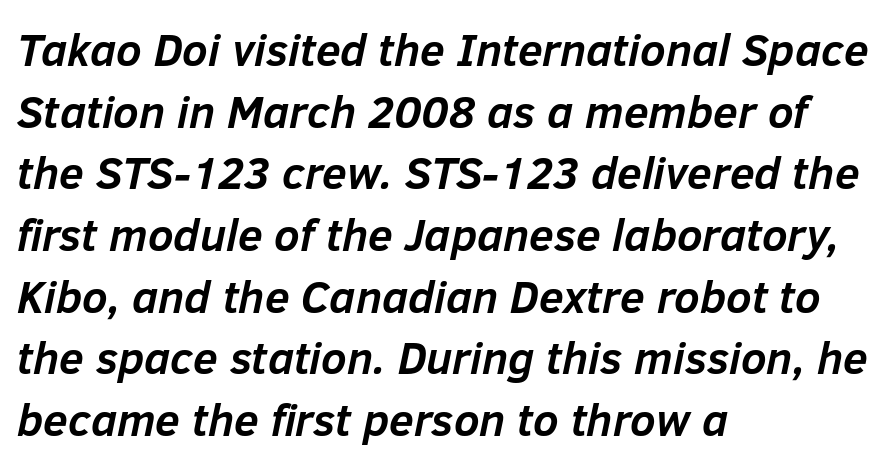
The image shows 45 px semibold type, italic (leaning right); set left-aligned, normal line spacing (1.37x), normal letter spacing, not underlined; low stroke contrast and a medium x-height.
